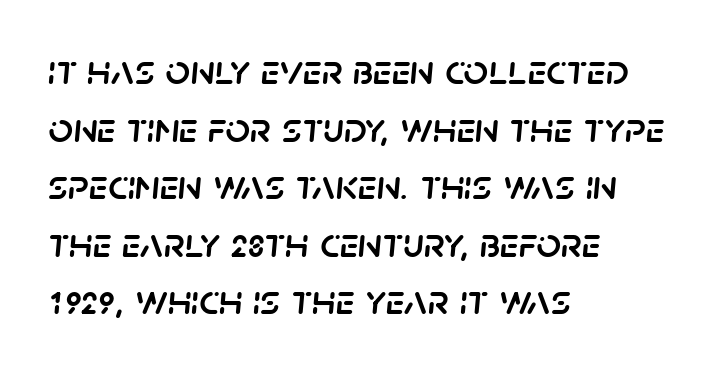
The image shows 43 px text type, italic (leaning right); set left-aligned, normal line spacing (1.34x), normal letter spacing, not underlined; low stroke contrast and a large x-height.
